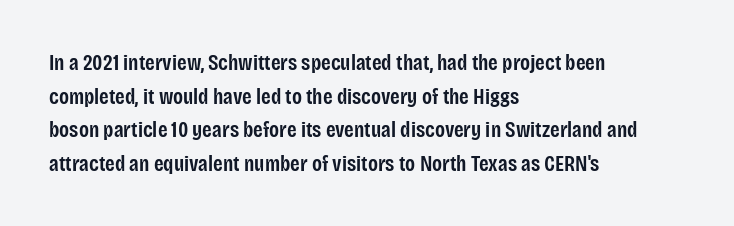
Every character sits straight up, as roman type does. Does extra space separate the letters? No, they use regular spacing. A somewhat darkened texture: the type is semibold rather than bold. A typesetter would call this leading conventional body-copy spacing.
